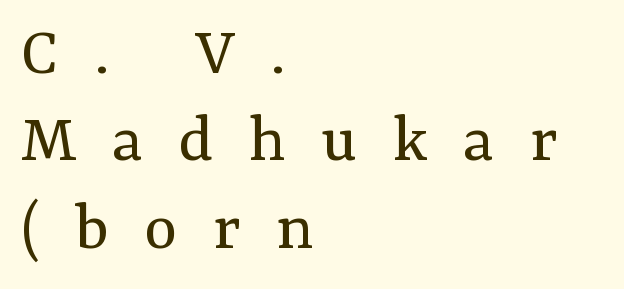
Q: Is the text bold? A: No.
Q: Is the text italic (slanted)? A: No, it is upright.
Q: Is the typeface a serif or a sans-serif typeface? A: Serif.
Q: Is the text underlined? A: No.
Q: How is the paragraph aligned? A: Left-aligned.
Q: Is the spacing between letters normal or unusually wide? A: Unusually wide.
Q: Width (condensed, normal, or wide)? A: Normal.
Q: Stroke contrast? A: Medium.
Q: x-height? A: Medium.
Q: Monospaced? A: No.
